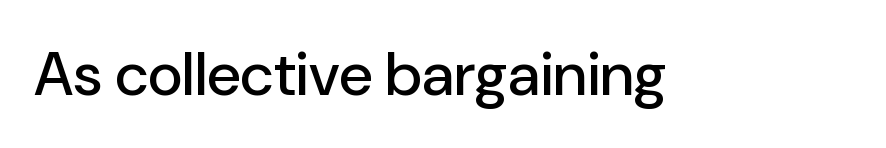
Characters follow at the spacing the type designer built in. This sample uses an upright cut, with every glyph sitting square on the baseline. I'd call this a sans setting — the letters go barefoot. This sample has the flowing, uneven cadence of proportional lettering. The specimen omits any rule beneath the text block's lines.
